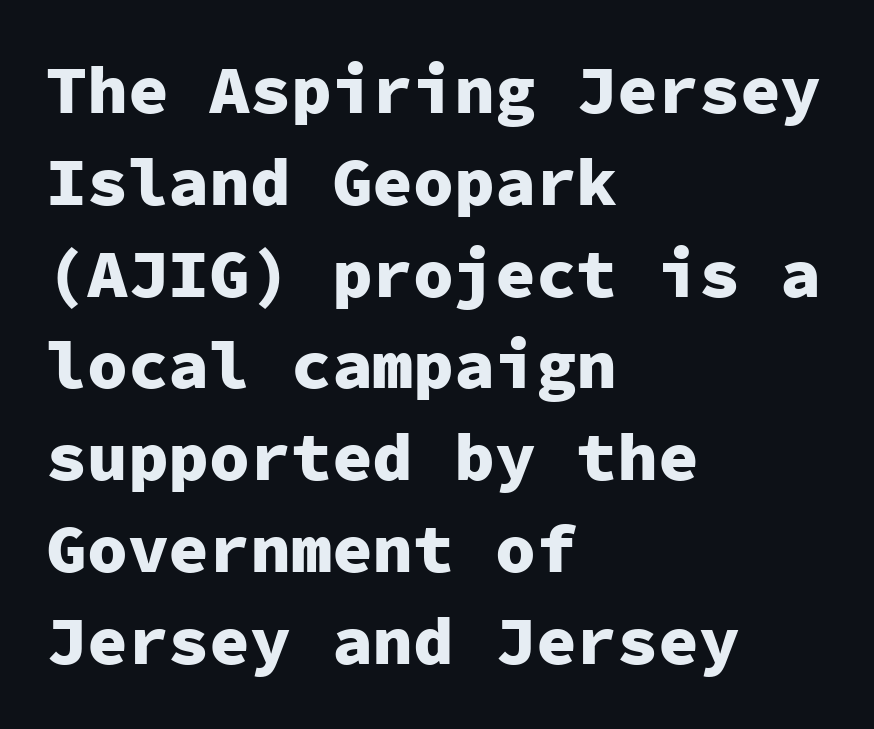
Q: Is the text bold? A: Yes.
Q: Is the text italic (slanted)? A: No, it is upright.
Q: Is the typeface a serif or a sans-serif typeface? A: Sans-serif.
Q: Is the text underlined? A: No.
Q: How is the paragraph aligned? A: Left-aligned.
Q: Is the spacing between letters normal or unusually wide? A: Normal.
Q: Is the spacing between lines tight, normal or loose? A: Normal.
Q: Width (condensed, normal, or wide)? A: Normal.
Q: Stroke contrast? A: Low.
Q: x-height? A: Medium.
Q: Monospaced? A: Yes.
